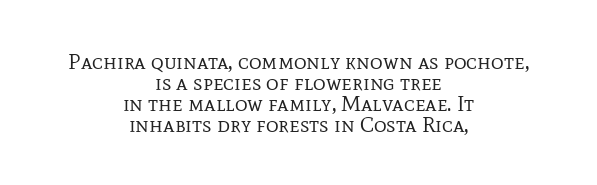
{"italic": "no", "bold": "no", "underline": "no", "align": "center", "line_spacing": "tight", "line_spacing_ratio": 0.95, "letter_spacing": "normal", "letter_spacing_em": 0.0, "glyph_px": 22}
